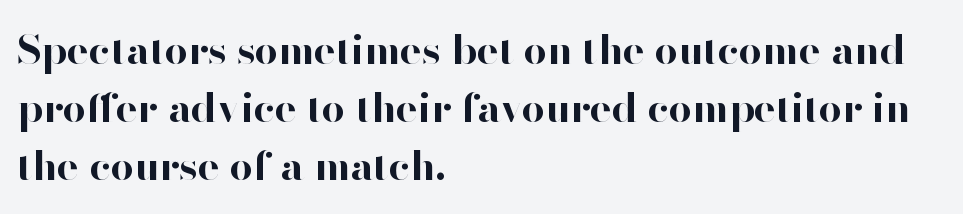
The image shows 41 px bold sans-serif type, upright; set left-aligned, normal line spacing (1.41x), normal letter spacing, not underlined; high stroke contrast and a small x-height.
